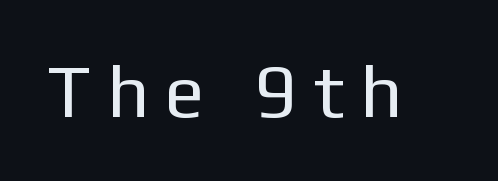
{"serif": "no", "italic": "no", "bold": "no", "weight": "regular", "width": "normal", "stroke_contrast": "low", "x_height": "medium", "monospaced": "no", "underline": "no", "letter_spacing": "wide", "letter_spacing_em": 0.22, "glyph_px": 74}
